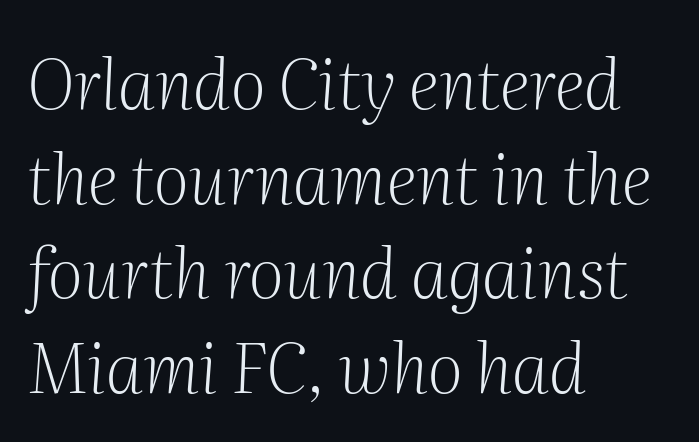
Bold? No — there's no thickening of the strokes. Character widths vary here, with narrow letters taking less room than wide ones. This sample uses a serif face. Compared with ordinary roman type, these characters are visibly tilted.
